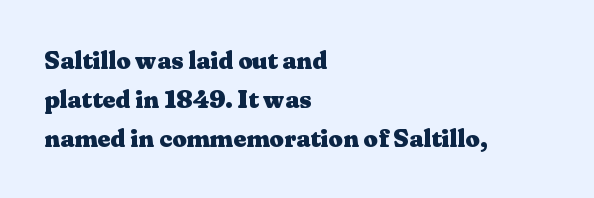
Vertical strokes here are truly vertical. In terms of letterspacing, this is plain default setting. This block has exactly the height ordinary leading produces. Pretty heavy lettering here — definitely bold.
